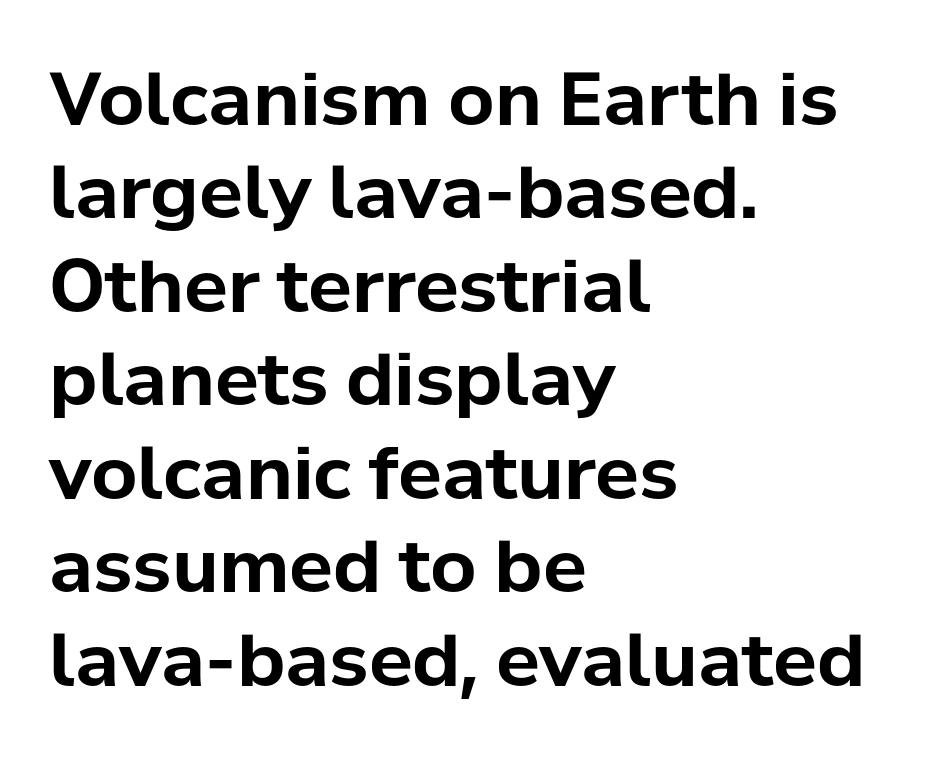
Q: Is the text bold? A: Yes.
Q: Is the text italic (slanted)? A: No, it is upright.
Q: Is the typeface a serif or a sans-serif typeface? A: Sans-serif.
Q: Is the text underlined? A: No.
Q: How is the paragraph aligned? A: Left-aligned.
Q: Is the spacing between letters normal or unusually wide? A: Normal.
Q: Is the spacing between lines tight, normal or loose? A: Normal.
Q: Width (condensed, normal, or wide)? A: Normal.
Q: Stroke contrast? A: Low.
Q: x-height? A: Medium.
Q: Monospaced? A: No.
